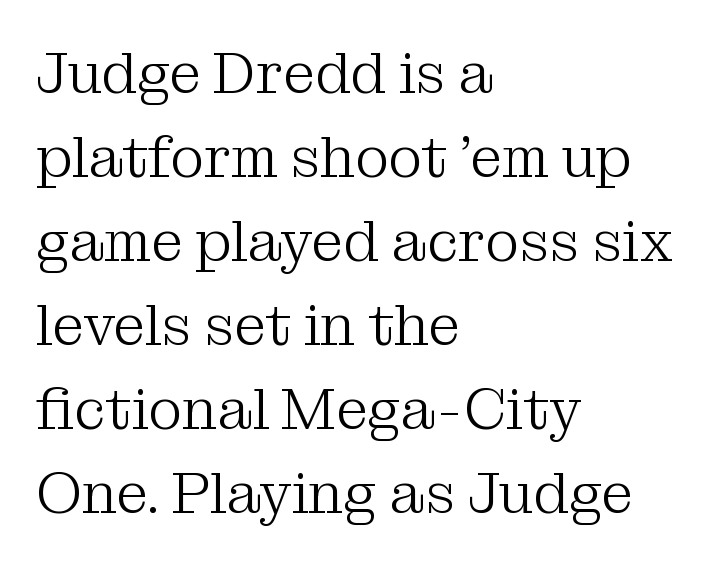
The image shows 58 px light serif type, upright; set left-aligned, normal line spacing (1.45x), normal letter spacing, not underlined; medium stroke contrast and a medium x-height.
